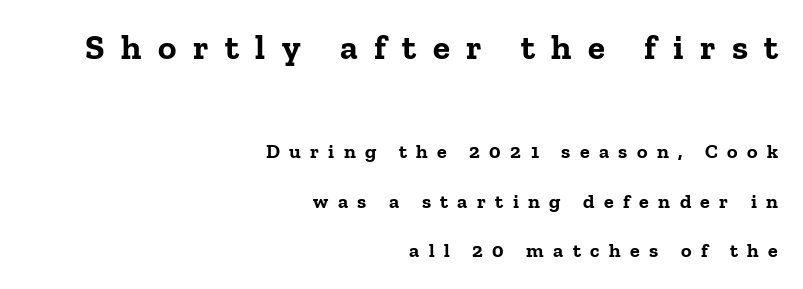
Vertical strokes here are truly vertical. A student would call this right alignment; a typographer would say flush right, rag left. To sum up the face: it has serifs. This layout puts the oversized block above and the modest block below. Descenders hang freely into open space. Reading down the column, the eye jumps a long way to each next line.
